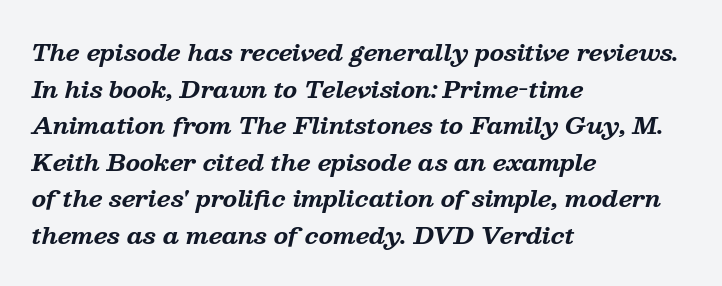
Q: Is the text bold? A: Yes.
Q: Is the text italic (slanted)? A: Yes, it leans right by about 13 degrees.
Q: Is the text underlined? A: No.
Q: How is the paragraph aligned? A: Left-aligned.
Q: Is the spacing between letters normal or unusually wide? A: Normal.
Q: Is the spacing between lines tight, normal or loose? A: Normal.
